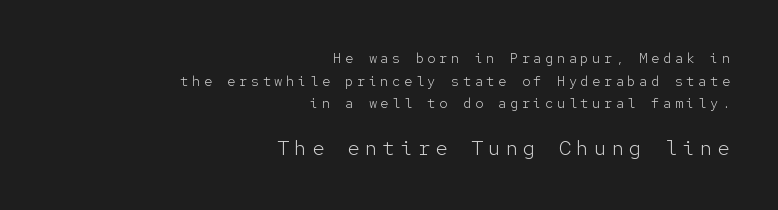
The image shows 21 px text type, upright; set right-aligned, normal line spacing (1.62x), unusually wide letter spacing (+0.24 em), not underlined; the second (bottom) block is 1.5x larger.
